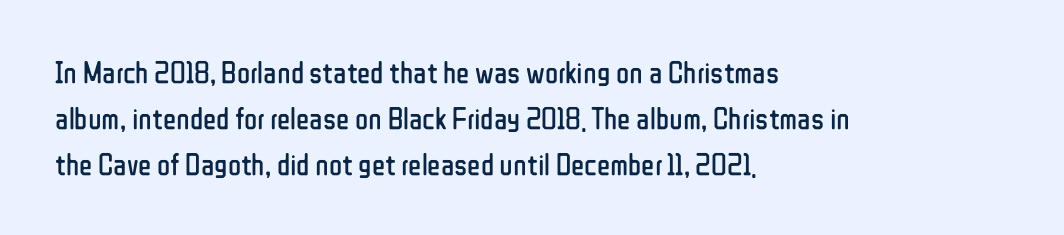
The image shows 31 px regular-weight, condensed sans-serif type, upright; set left-aligned, normal line spacing (1.49x), normal letter spacing, not underlined; low stroke contrast and a medium x-height.
